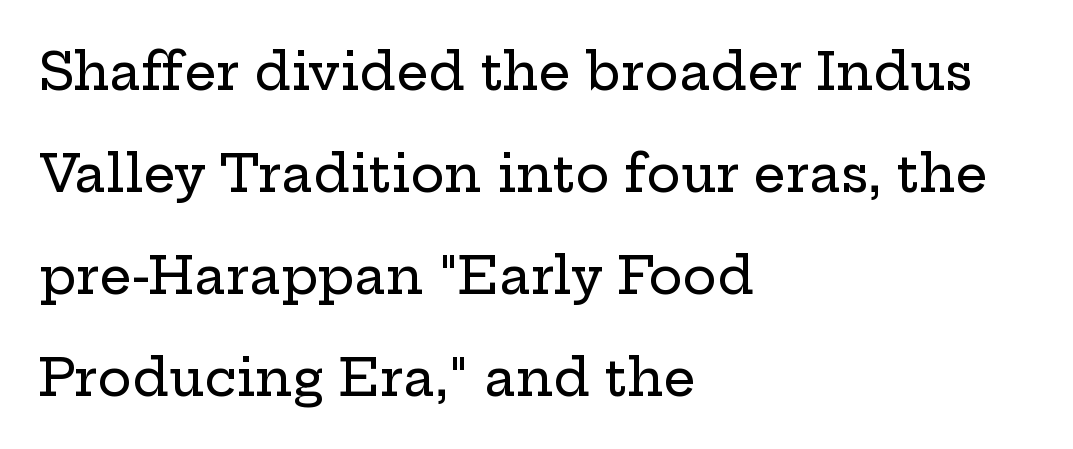
Are there feet on the stems? There are — it's a serif. Does the lettering tilt? It doesn't — this is upright. Compared with a centered layout, this one pins lines to the left instead. A bare baseline throughout the passage.
